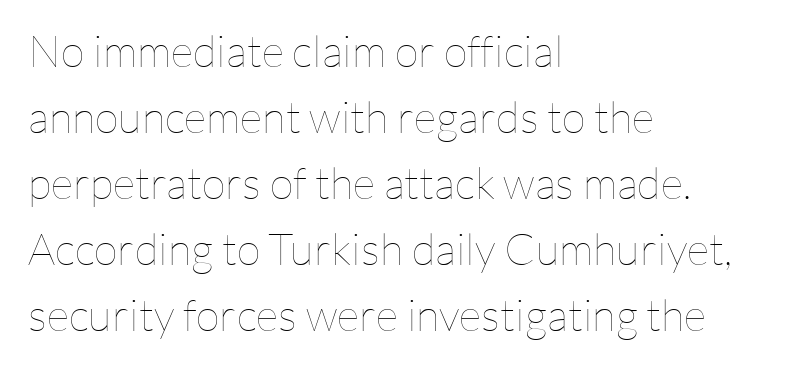
{"italic": "no", "bold": "no", "weight": "thin", "width": "normal", "stroke_contrast": "low", "x_height": "medium", "monospaced": "no", "underline": "no", "align": "left", "line_spacing": "normal", "line_spacing_ratio": 1.5, "letter_spacing": "normal", "letter_spacing_em": 0.0, "glyph_px": 44}
